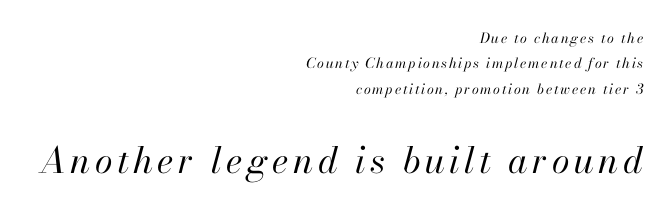
The specimen omits any rule beneath the text block's lines. You can tell it's italic because the verticals aren't actually vertical. Whoever set this made the second block the dominant, larger element. Reading down the block, your eye finds every line finishing at a fixed right position. Is this a fixed-width face? No — the glyphs have proportional, varying widths.
